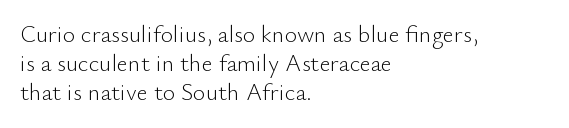
The image shows 24 px text type, upright; set left-aligned, line spacing 1.21x, normal letter spacing, not underlined.
